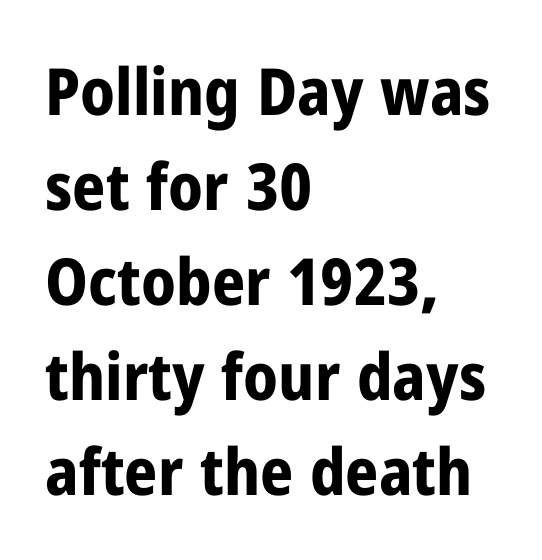
{"serif": "no", "italic": "no", "bold": "yes", "weight": "bold", "width": "condensed", "stroke_contrast": "low", "x_height": "medium", "monospaced": "no", "underline": "no", "align": "left", "line_spacing": "normal", "line_spacing_ratio": 1.46, "letter_spacing": "normal", "letter_spacing_em": 0.0, "glyph_px": 65}
